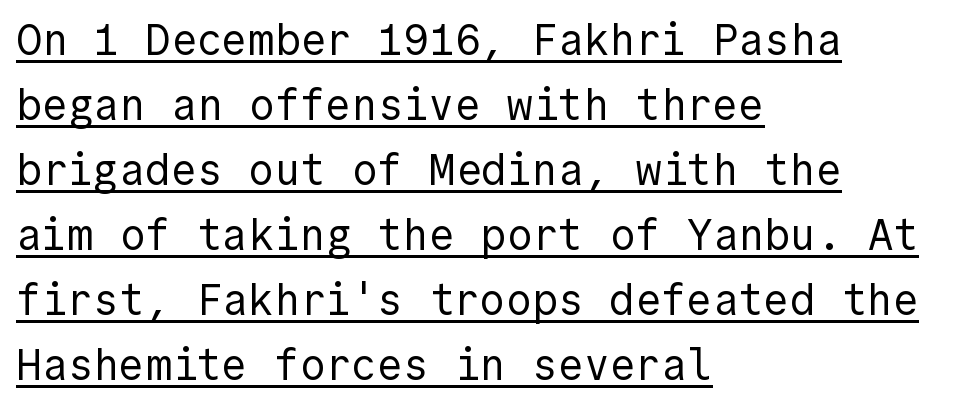
The image shows 43 px regular-weight sans-serif type, upright; set left-aligned, normal line spacing (1.51x), normal letter spacing, underlined; a medium x-height.
